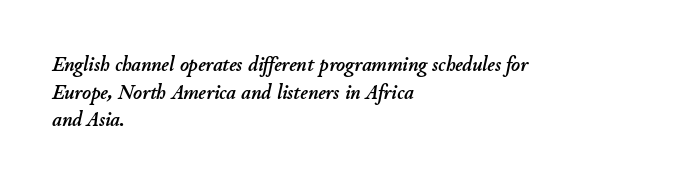
{"italic": "yes", "lean": "right", "slant_degrees": 11, "underline": "no", "align": "left", "line_spacing": "normal", "line_spacing_ratio": 1.32, "letter_spacing": "normal", "letter_spacing_em": 0.0, "glyph_px": 21}
